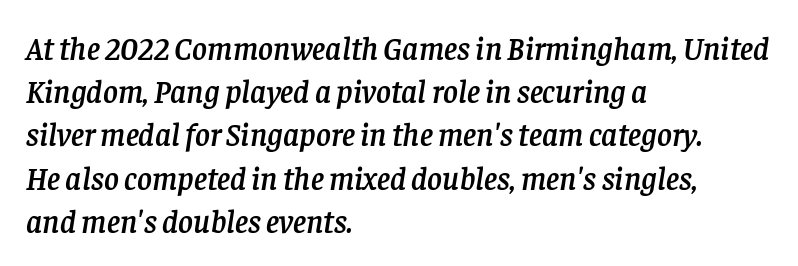
{"serif": "yes", "italic": "yes", "lean": "right", "slant_degrees": 8, "width": "normal", "stroke_contrast": "low", "x_height": "large", "monospaced": "no", "underline": "no", "align": "left", "line_spacing": "normal", "line_spacing_ratio": 1.35, "letter_spacing": "normal", "letter_spacing_em": 0.0, "glyph_px": 32}
